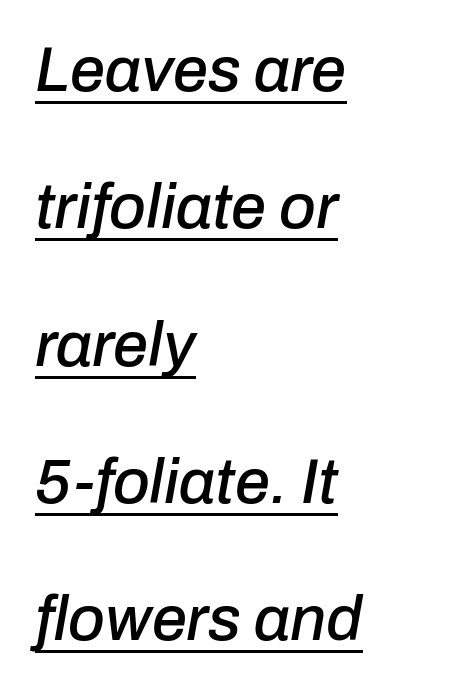
The image shows 63 px text type, italic (leaning right); set left-aligned, loose line spacing (2.18x), normal letter spacing, underlined; low stroke contrast and a medium x-height.
